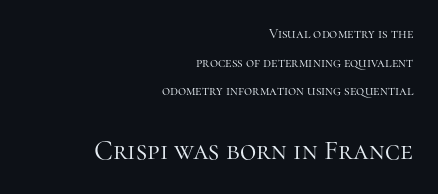
Looks like regular typesetting: each glyph gets only the width it needs. Compared with a flush-left layout, this one pins lines to the opposite, right side. This is not heavy type; no bold has been used. Observe the ordinary spacing: letters are neighbours, not strangers. The rendering uses a large line-height, opening up the rows. Style check: upright.
